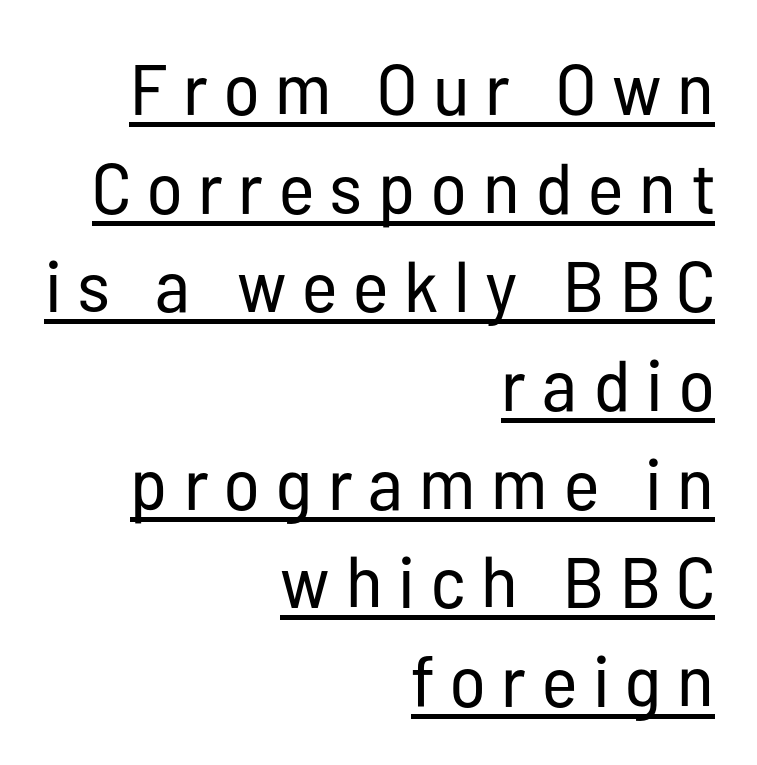
The image shows 72 px regular-weight, condensed sans-serif type, upright; set right-aligned, normal line spacing (1.37x), unusually wide letter spacing (+0.22 em), underlined; low stroke contrast and a medium x-height.
